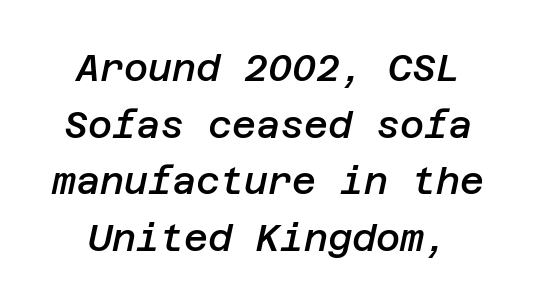
This is moderately heavy type, rendered in semibold. The specimen reads as italic at a glance. Inter-character spacing is left at the font's built-in metrics. Bare-footed words on every line.
